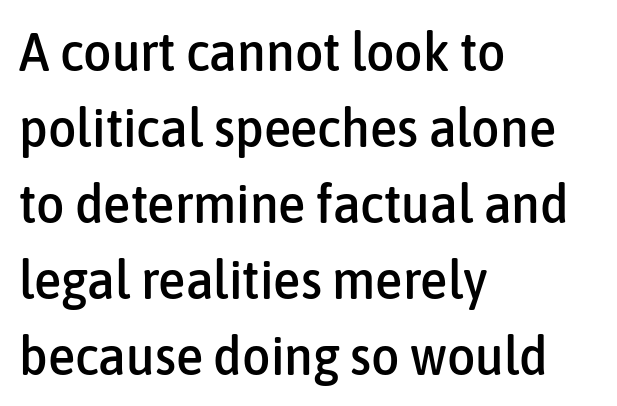
The lettering holds an erect, upright posture throughout. Letterform terminals end flat and unadorned throughout the passage. Letters rest on an invisible, unmarked baseline. Leading: standard.
